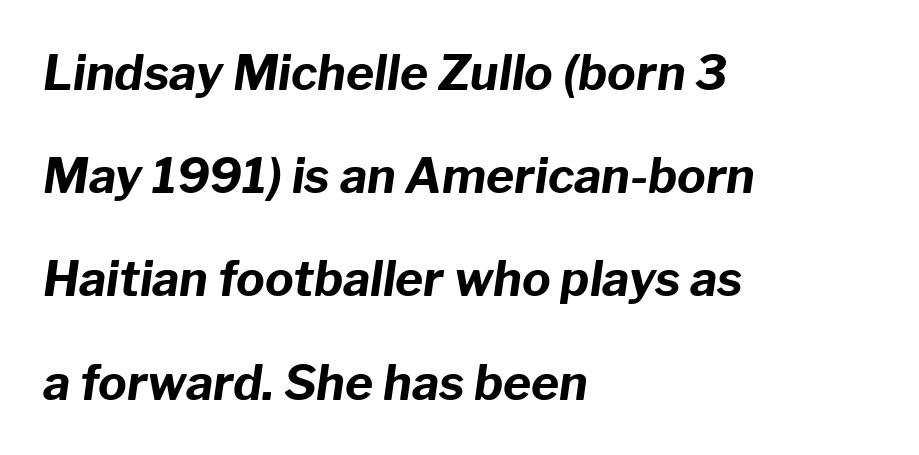
{"italic": "yes", "lean": "right", "slant_degrees": 8, "bold": "yes", "weight": "bold", "width": "normal", "stroke_contrast": "low", "x_height": "medium", "monospaced": "no", "underline": "no", "align": "left", "line_spacing": "loose", "line_spacing_ratio": 2.15, "letter_spacing": "normal", "letter_spacing_em": 0.0, "glyph_px": 48}
